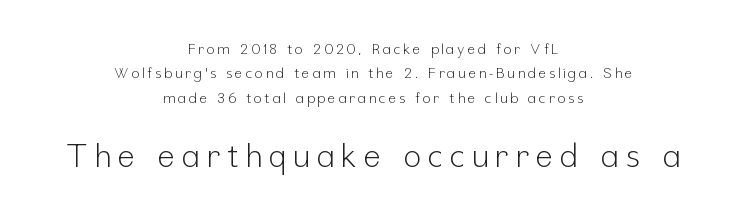
{"serif": "no", "italic": "no", "bold": "no", "weight": "light", "width": "condensed", "stroke_contrast": "low", "x_height": "medium", "monospaced": "no", "underline": "no", "align": "center", "line_spacing_ratio": 1.75, "letter_spacing": "wide", "letter_spacing_em": 0.22, "larger_block": "second", "size_ratio": 2.29, "glyph_px": 32}
